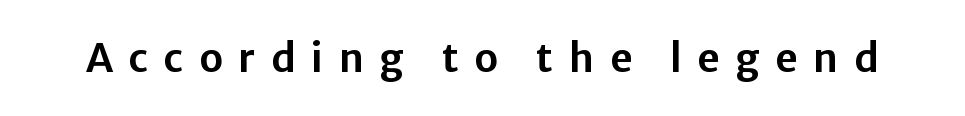
The image shows 39 px sans-serif type, upright; set unusually wide letter spacing (+0.4 em), not underlined; low stroke contrast and a medium x-height.
